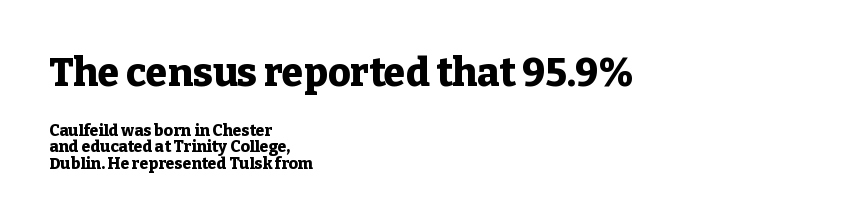
The image shows 39 px heavy serif type, upright; set left-aligned, tight line spacing (1.04x), normal letter spacing, not underlined; the first (top) block is 2.44x larger; low stroke contrast and a medium x-height.
